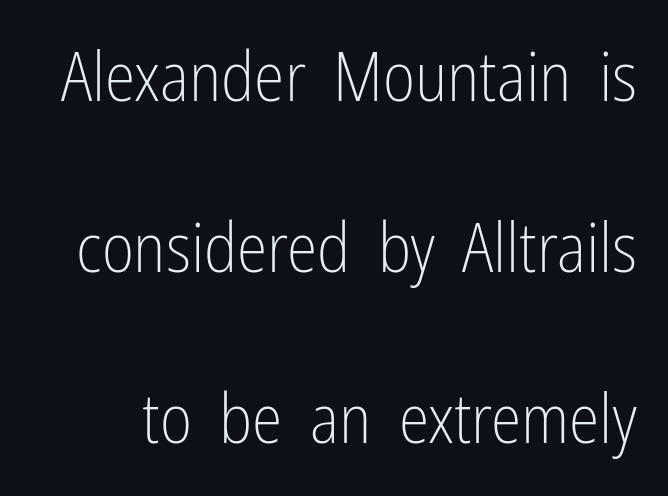
{"serif": "no", "italic": "no", "bold": "no", "weight": "light", "width": "condensed", "stroke_contrast": "low", "x_height": "medium", "monospaced": "no", "underline": "no", "line_spacing": "loose", "line_spacing_ratio": 2.48, "letter_spacing": "normal", "letter_spacing_em": 0.0, "glyph_px": 69}
